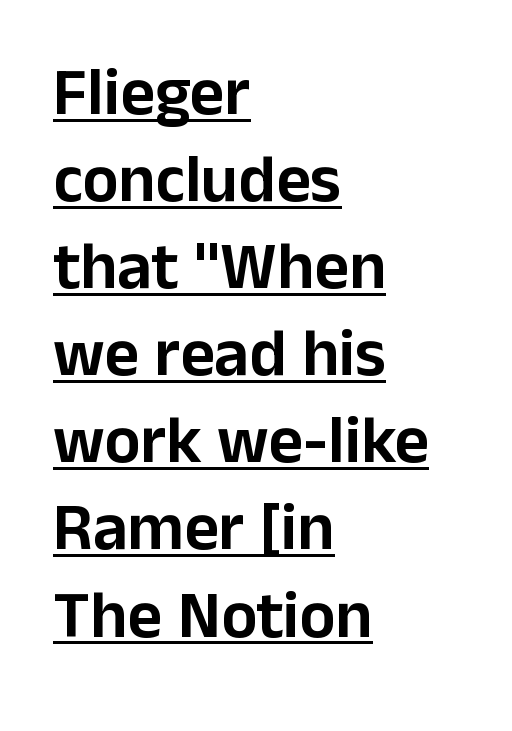
Q: Is the text italic (slanted)? A: No, it is upright.
Q: Is the typeface a serif or a sans-serif typeface? A: Sans-serif.
Q: Is the text underlined? A: Yes.
Q: How is the paragraph aligned? A: Left-aligned.
Q: Is the spacing between letters normal or unusually wide? A: Normal.
Q: Is the spacing between lines tight, normal or loose? A: Normal.
Q: Width (condensed, normal, or wide)? A: Normal.
Q: Stroke contrast? A: Low.
Q: x-height? A: Medium.
Q: Monospaced? A: No.
